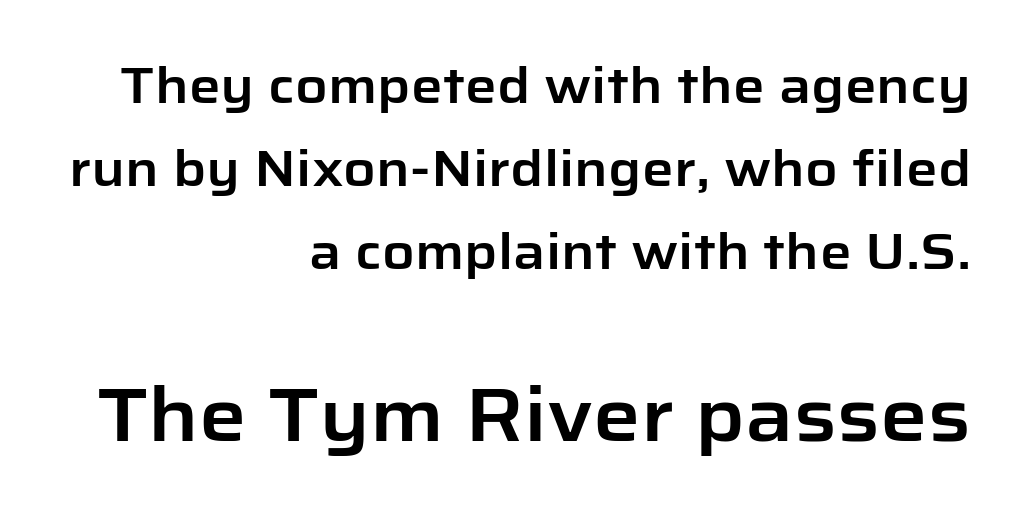
Q: Is the text italic (slanted)? A: No, it is upright.
Q: Is the typeface a serif or a sans-serif typeface? A: Sans-serif.
Q: Is the text underlined? A: No.
Q: How is the paragraph aligned? A: Right-aligned.
Q: Is the spacing between letters normal or unusually wide? A: Normal.
Q: Is the spacing between lines tight, normal or loose? A: Normal.
Q: Which block of text is set in a larger size, the first (top) or the second (bottom)? A: The second (bottom) one.
Q: Width (condensed, normal, or wide)? A: Normal.
Q: Stroke contrast? A: Low.
Q: x-height? A: Medium.
Q: Monospaced? A: No.
